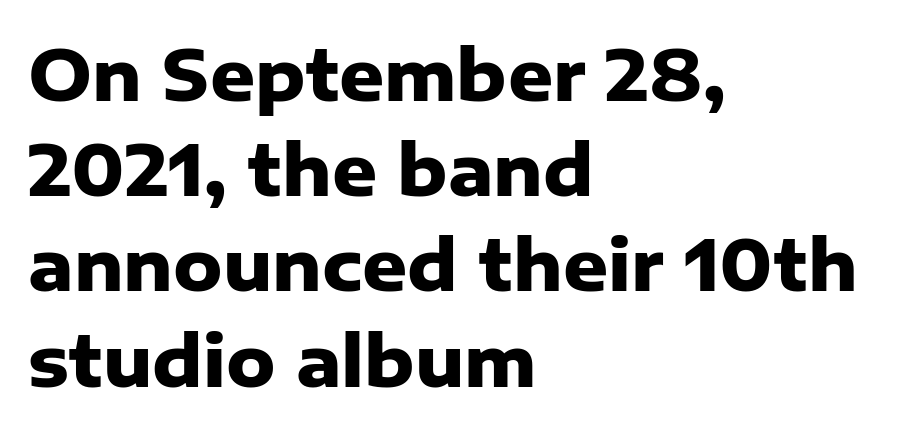
Q: Is the text bold? A: Yes.
Q: Is the text italic (slanted)? A: No, it is upright.
Q: Is the typeface a serif or a sans-serif typeface? A: Sans-serif.
Q: Is the text underlined? A: No.
Q: How is the paragraph aligned? A: Left-aligned.
Q: Is the spacing between letters normal or unusually wide? A: Normal.
Q: Is the spacing between lines tight, normal or loose? A: Normal.
Q: Width (condensed, normal, or wide)? A: Normal.
Q: Stroke contrast? A: Low.
Q: x-height? A: Medium.
Q: Monospaced? A: No.
